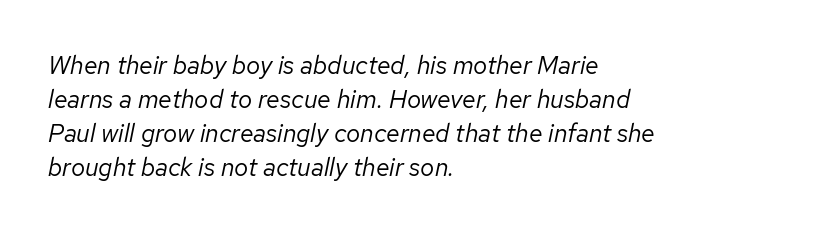
Q: Is the text bold? A: No.
Q: Is the text italic (slanted)? A: Yes, it leans right by about 12 degrees.
Q: Is the text underlined? A: No.
Q: How is the paragraph aligned? A: Left-aligned.
Q: Is the spacing between letters normal or unusually wide? A: Normal.
Q: Is the spacing between lines tight, normal or loose? A: Normal.
